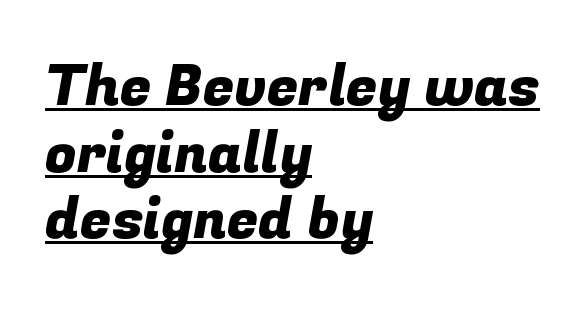
{"serif": "no", "width": "normal", "stroke_contrast": "low", "x_height": "medium", "monospaced": "no", "underline": "yes", "align": "left", "line_spacing_ratio": 1.17, "letter_spacing": "normal", "letter_spacing_em": 0.0, "glyph_px": 57}
